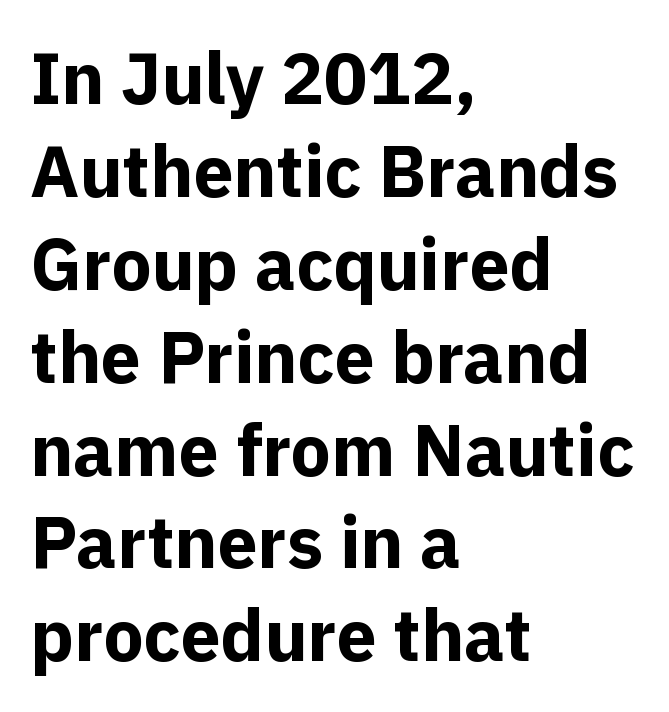
The image shows 72 px bold sans-serif type, upright; set left-aligned, normal line spacing (1.29x), normal letter spacing, not underlined; a medium x-height.
